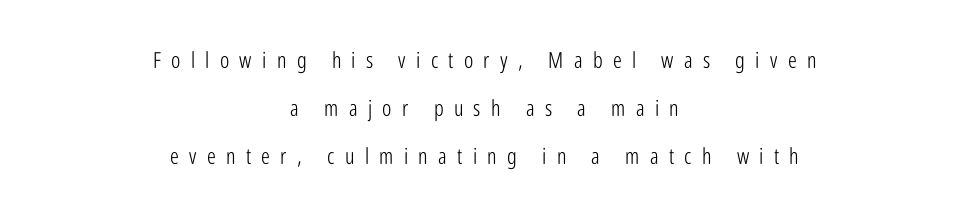
{"italic": "no", "bold": "no", "underline": "no", "align": "center", "line_spacing": "loose", "line_spacing_ratio": 2.18, "letter_spacing": "wide", "letter_spacing_em": 0.47, "glyph_px": 22}
